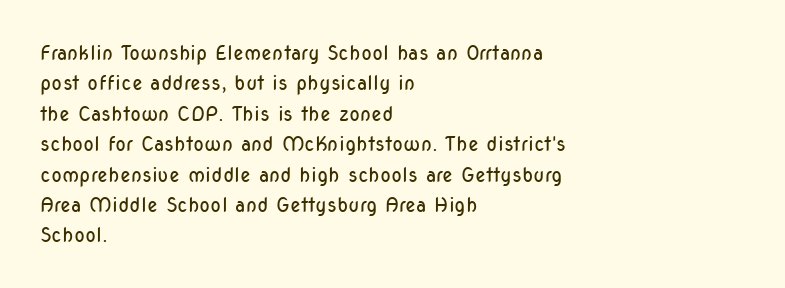
{"italic": "no", "bold": "no", "underline": "no", "align": "left", "line_spacing": "normal", "line_spacing_ratio": 1.52, "letter_spacing": "normal", "letter_spacing_em": 0.0, "glyph_px": 20}
